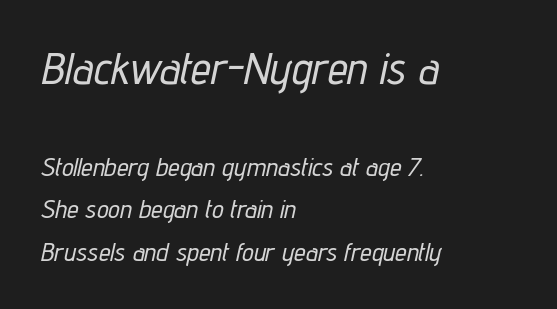
The image shows 45 px condensed type, italic (leaning right); set left-aligned, normal line spacing (1.64x), normal letter spacing, not underlined; the first (top) block is 1.73x larger; low stroke contrast and a medium x-height.
